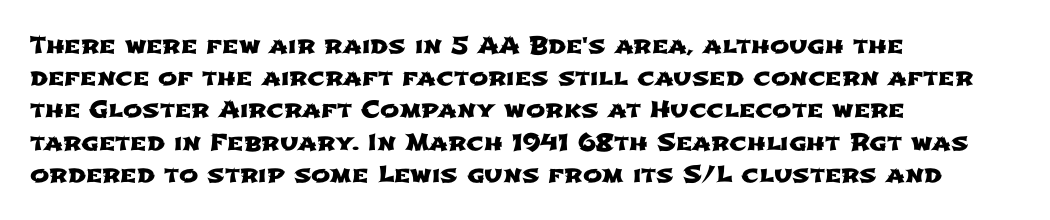
Q: Is the text underlined? A: No.
Q: How is the paragraph aligned? A: Left-aligned.
Q: Is the spacing between letters normal or unusually wide? A: Normal.
Q: Is the spacing between lines tight, normal or loose? A: Normal.
